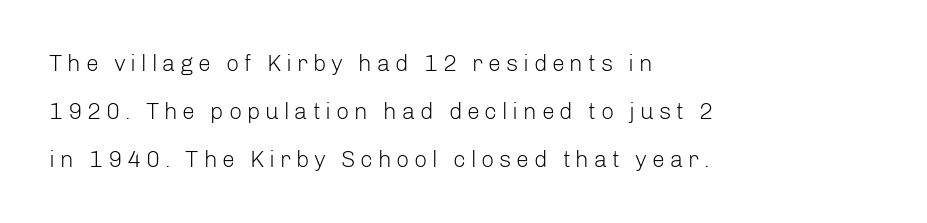
The face used here is rendered with a markedly widened letterfit. Is there much room between lines? Yes — plenty of vertical air separates them. Short and long lines alike share a common starting point at left. Summary of weight: not heavy and not bold.
